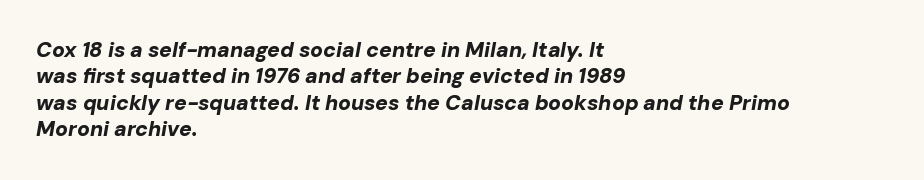
{"italic": "yes", "lean": "right", "slant_degrees": 10, "bold": "yes", "underline": "no", "align": "left", "line_spacing": "normal", "line_spacing_ratio": 1.26, "letter_spacing": "normal", "letter_spacing_em": 0.0, "glyph_px": 21}
